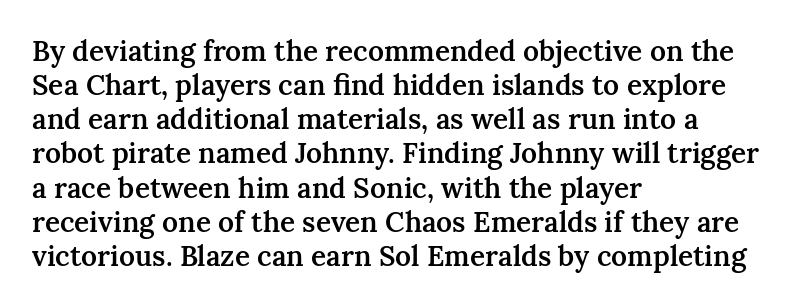
{"serif": "yes", "italic": "no", "bold": "semi", "weight": "semibold", "width": "normal", "stroke_contrast": "medium", "x_height": "medium", "monospaced": "no", "underline": "no", "align": "left", "line_spacing_ratio": 1.22, "letter_spacing": "normal", "letter_spacing_em": 0.0, "glyph_px": 28}
